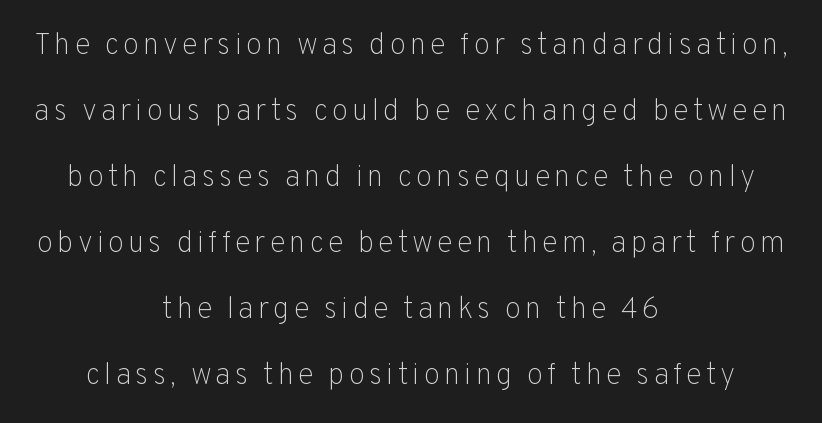
{"serif": "no", "italic": "no", "bold": "no", "weight": "light", "width": "normal", "stroke_contrast": "low", "x_height": "medium", "monospaced": "no", "underline": "no", "align": "center", "line_spacing": "loose", "line_spacing_ratio": 2.2, "glyph_px": 30}
